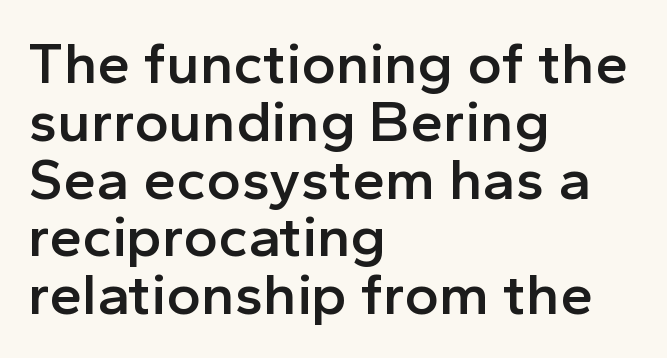
The letters stand upright; this is a roman face. Bold? Not quite — semibold, heavier than regular but stopping short. What stands out about the letter spacing? Nothing — it is the standard amount. Left-aligned paragraph, ragged on the right. I'd call this a sans setting — the letters go barefoot. Check the space under the baseline: it is left empty.
